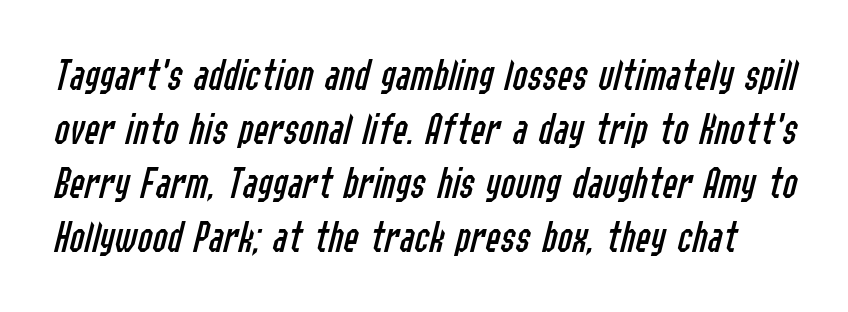
How are the letters spaced? Ordinarily, with no added tracking. The face looks like a standard text weight, possibly lighter. Note the varied advance widths — an 'i' is clearly narrower than an 'm'. Each row of text sits above clean, open space. Yep, that's italic — everything's leaning.
